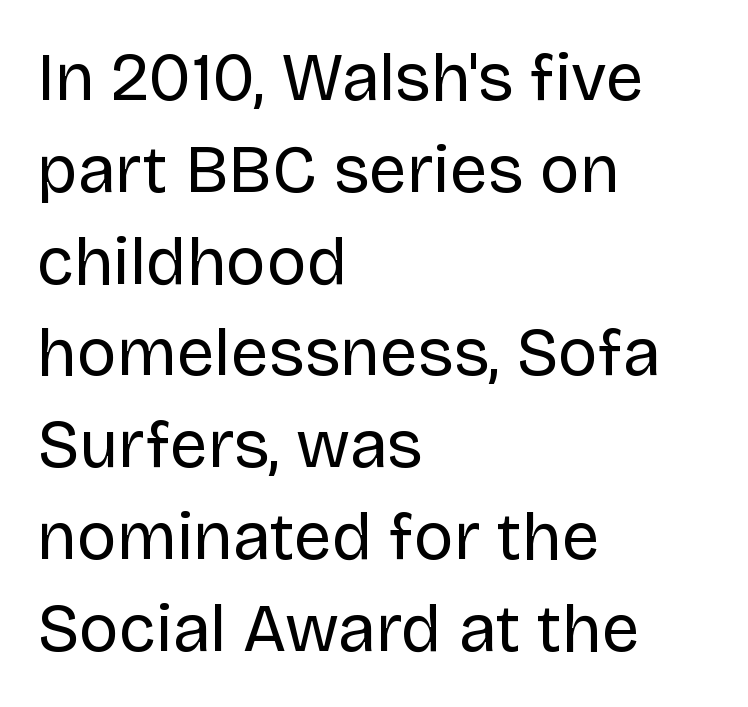
Q: Is the text bold? A: No.
Q: Is the text italic (slanted)? A: No, it is upright.
Q: Is the typeface a serif or a sans-serif typeface? A: Sans-serif.
Q: Is the text underlined? A: No.
Q: How is the paragraph aligned? A: Left-aligned.
Q: Is the spacing between letters normal or unusually wide? A: Normal.
Q: Is the spacing between lines tight, normal or loose? A: Normal.
Q: Width (condensed, normal, or wide)? A: Normal.
Q: Stroke contrast? A: Low.
Q: x-height? A: Large.
Q: Monospaced? A: No.
